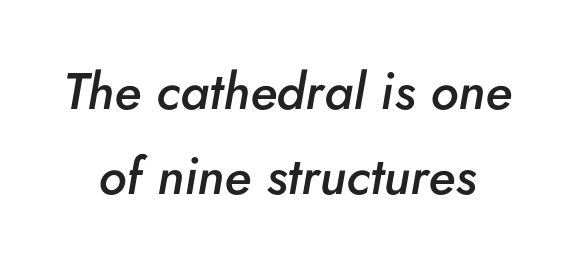
Q: Is the text bold? A: Semi-bold.
Q: Is the text italic (slanted)? A: Yes, it leans right by about 5 degrees.
Q: Is the text underlined? A: No.
Q: Is the spacing between letters normal or unusually wide? A: Normal.
Q: Is the spacing between lines tight, normal or loose? A: Normal.
Q: Width (condensed, normal, or wide)? A: Normal.
Q: Stroke contrast? A: Low.
Q: x-height? A: Small.
Q: Monospaced? A: No.
